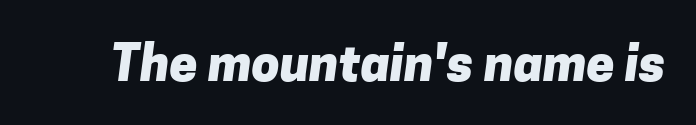
What stands out about the letter spacing? Nothing — it is the standard amount. Lines of text with bare space underneath. In terms of letterform style, serifs are entirely absent. Is this a fixed-width face? No — the glyphs have proportional, varying widths. The sample has been set heavy, in full bold.
